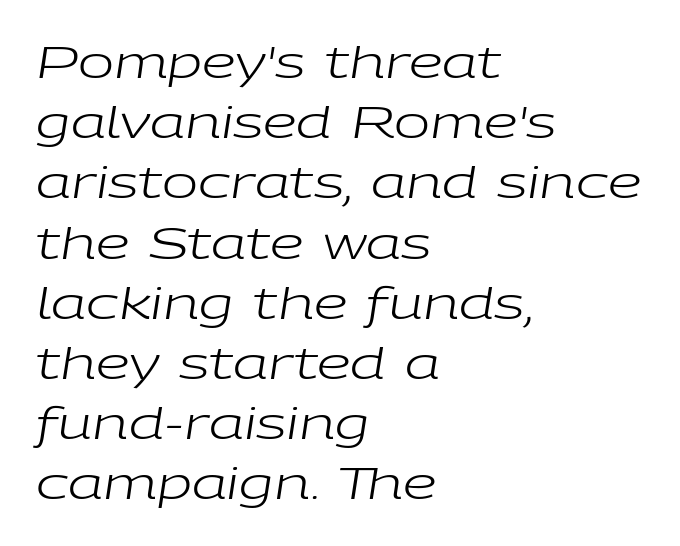
Q: Is the text bold? A: No.
Q: Is the text italic (slanted)? A: Yes, it leans right by about 9 degrees.
Q: Is the text underlined? A: No.
Q: How is the paragraph aligned? A: Left-aligned.
Q: Is the spacing between letters normal or unusually wide? A: Normal.
Q: Is the spacing between lines tight, normal or loose? A: Normal.
Q: Width (condensed, normal, or wide)? A: Wide.
Q: Stroke contrast? A: Low.
Q: x-height? A: Medium.
Q: Monospaced? A: No.
